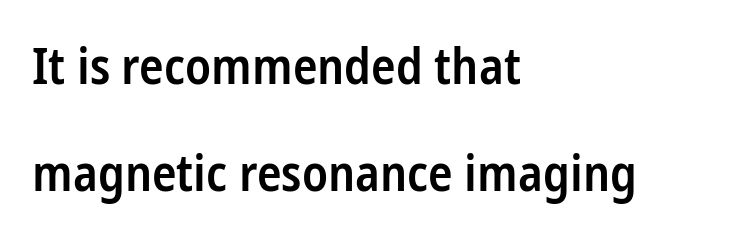
Tracking here is standard; glyphs follow each other at the usual distance. One-word summary of the alignment: left. Varying glyph widths throughout — classic text-font behaviour. This sample uses an upright cut, with every glyph sitting square on the baseline. The passage shown is not underscored anywhere.
